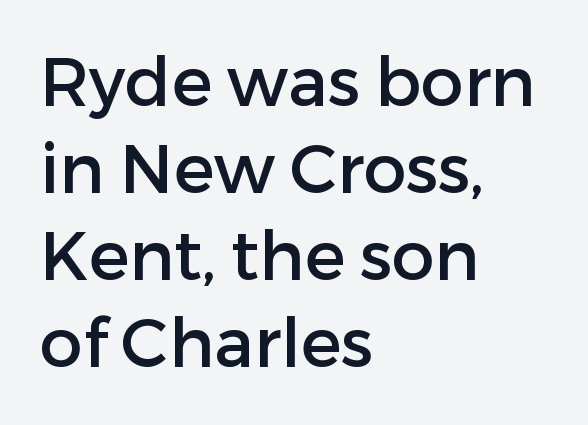
Q: Is the text italic (slanted)? A: No, it is upright.
Q: Is the typeface a serif or a sans-serif typeface? A: Sans-serif.
Q: Is the text underlined? A: No.
Q: How is the paragraph aligned? A: Left-aligned.
Q: Is the spacing between letters normal or unusually wide? A: Normal.
Q: Is the spacing between lines tight, normal or loose? A: Normal.
Q: Width (condensed, normal, or wide)? A: Normal.
Q: Stroke contrast? A: Low.
Q: x-height? A: Medium.
Q: Monospaced? A: No.
